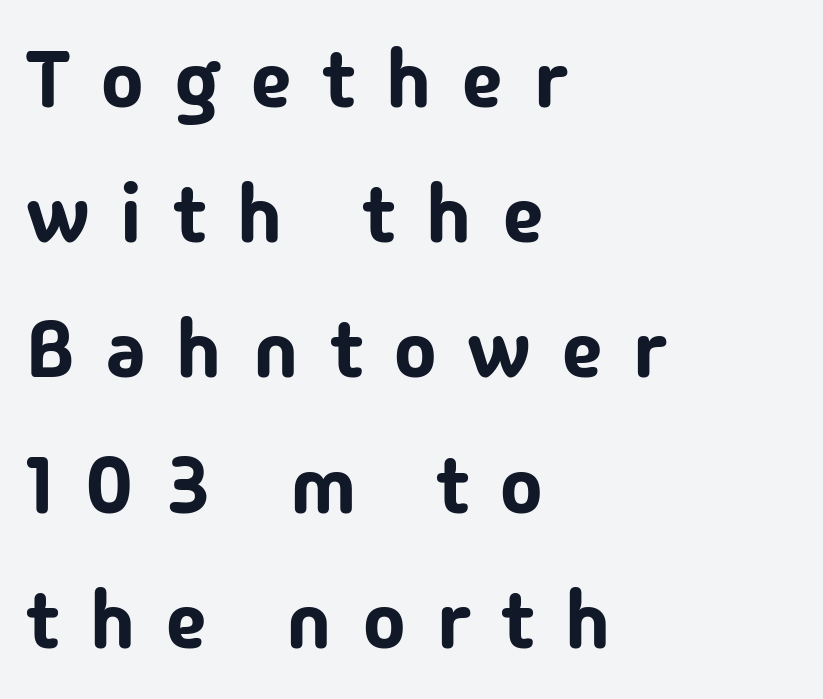
The gap between lines stays unmarked. Quick note: not italic, upright. The rendering uses natural spacing where letterforms have individual widths. Successive baselines arrive at the customary interval.
